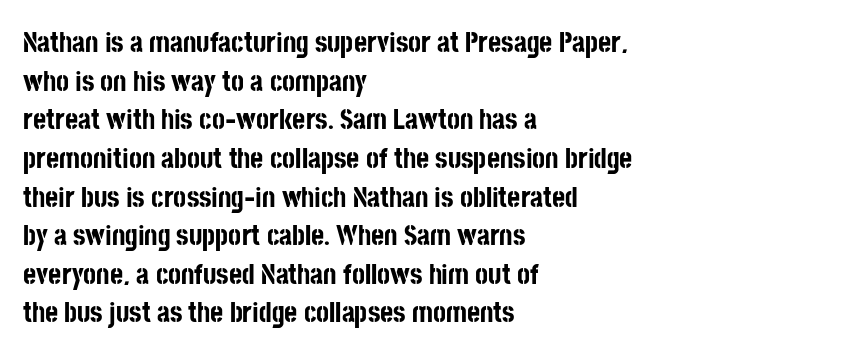
Caption: standard tracking, unaltered. This rendering employs a face without finishing strokes, i.e., a sans-serif. Honestly, the row spacing looks completely unremarkable. Is this a fixed-width face? No — the glyphs have proportional, varying widths. Descenders hang freely into open space.
